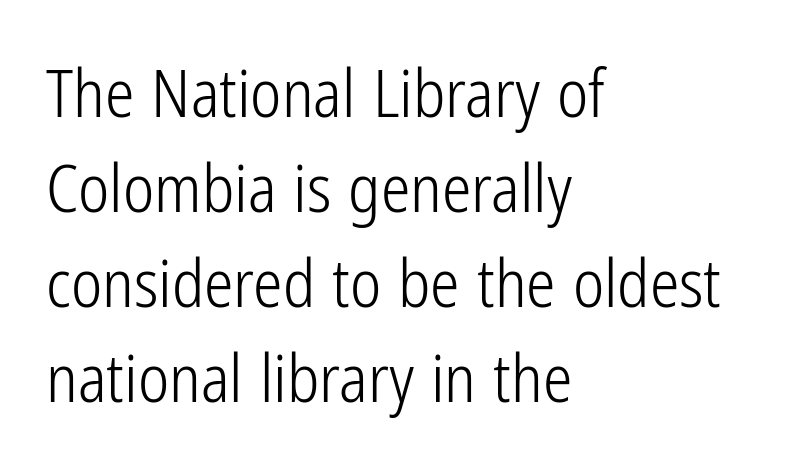
{"serif": "no", "italic": "no", "bold": "no", "weight": "light", "width": "condensed", "stroke_contrast": "low", "x_height": "medium", "monospaced": "no", "underline": "no", "align": "left", "line_spacing": "normal", "line_spacing_ratio": 1.44, "letter_spacing": "normal", "letter_spacing_em": 0.0, "glyph_px": 66}
